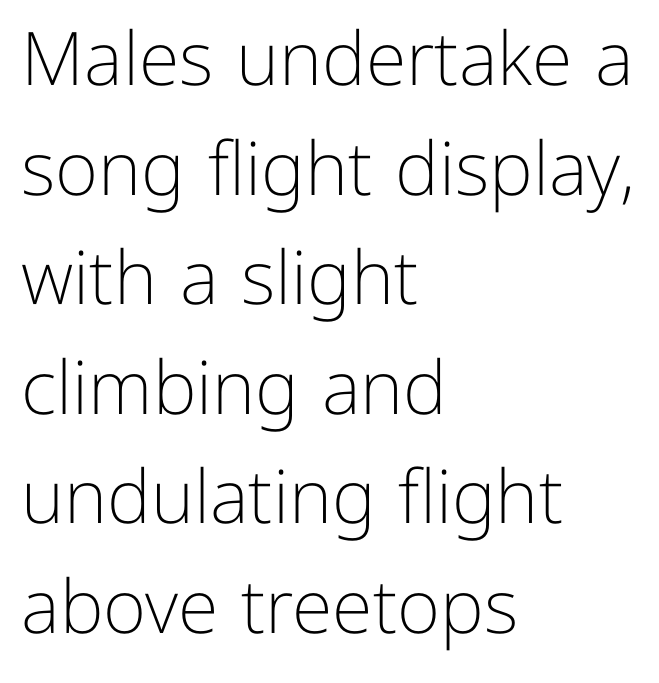
Q: Is the text bold? A: No.
Q: Is the text italic (slanted)? A: No, it is upright.
Q: Is the typeface a serif or a sans-serif typeface? A: Sans-serif.
Q: Is the text underlined? A: No.
Q: How is the paragraph aligned? A: Left-aligned.
Q: Is the spacing between letters normal or unusually wide? A: Normal.
Q: Is the spacing between lines tight, normal or loose? A: Normal.
Q: Width (condensed, normal, or wide)? A: Normal.
Q: Stroke contrast? A: Low.
Q: x-height? A: Medium.
Q: Monospaced? A: No.
